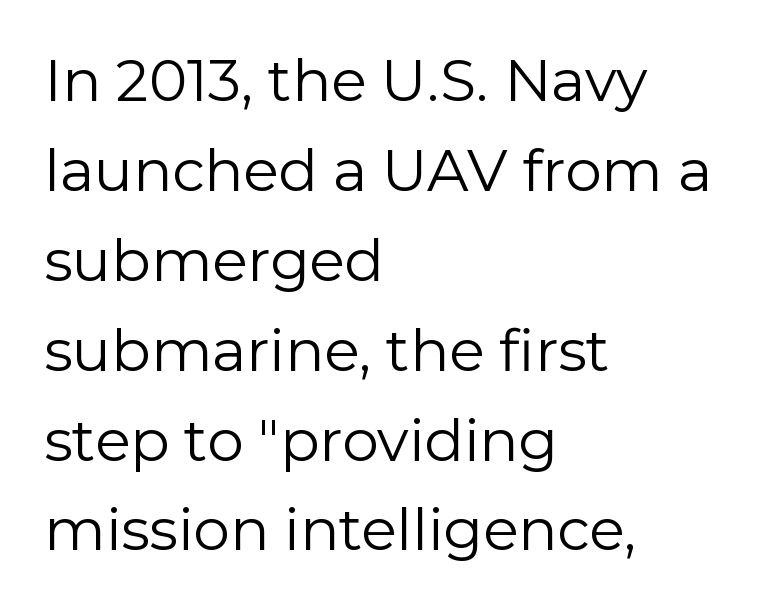
The image shows 58 px regular-weight sans-serif type, upright; set left-aligned, normal line spacing (1.55x), normal letter spacing, not underlined; low stroke contrast and a medium x-height.
